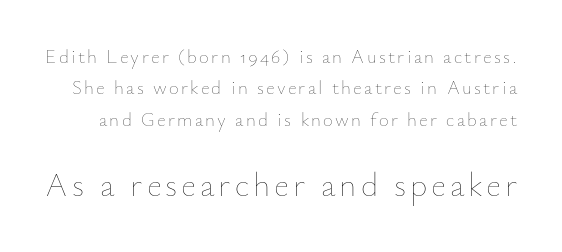
Q: Is the text bold? A: No.
Q: Is the text italic (slanted)? A: No, it is upright.
Q: Is the text underlined? A: No.
Q: Is the spacing between lines tight, normal or loose? A: Normal.
Q: Which block of text is set in a larger size, the first (top) or the second (bottom)? A: The second (bottom) one.
Q: Width (condensed, normal, or wide)? A: Normal.
Q: Stroke contrast? A: Low.
Q: x-height? A: Small.
Q: Monospaced? A: No.
